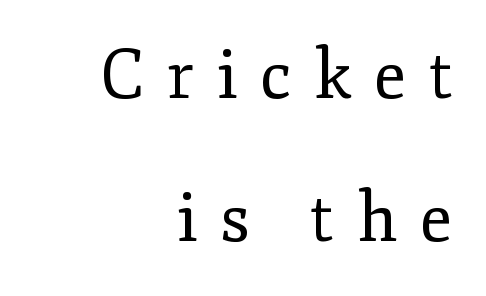
{"serif": "yes", "italic": "no", "bold": "no", "weight": "regular", "width": "normal", "stroke_contrast": "low", "x_height": "small", "monospaced": "no", "underline": "no", "align": "right", "line_spacing": "loose", "line_spacing_ratio": 2.11, "letter_spacing": "wide", "letter_spacing_em": 0.33, "glyph_px": 68}
